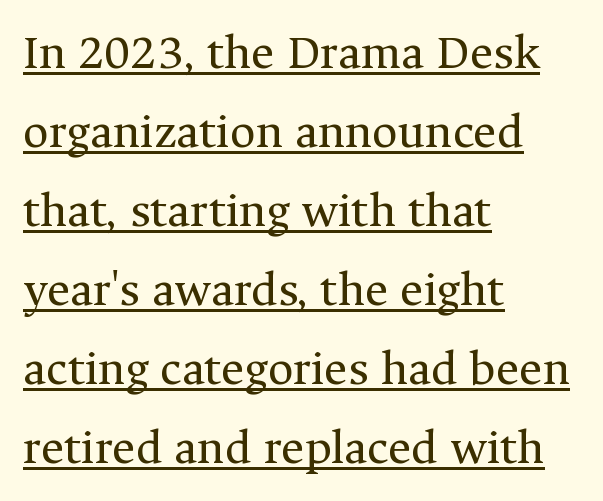
Q: Is the text bold? A: No.
Q: Is the text italic (slanted)? A: No, it is upright.
Q: Is the typeface a serif or a sans-serif typeface? A: Serif.
Q: Is the text underlined? A: Yes.
Q: How is the paragraph aligned? A: Left-aligned.
Q: Is the spacing between letters normal or unusually wide? A: Normal.
Q: Is the spacing between lines tight, normal or loose? A: Normal.
Q: Width (condensed, normal, or wide)? A: Normal.
Q: Stroke contrast? A: Medium.
Q: x-height? A: Medium.
Q: Monospaced? A: No.
